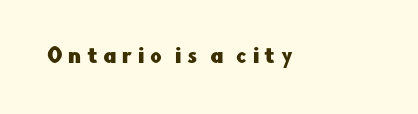
The image shows 20 px text type, upright; set unusually wide letter spacing (+0.27 em), not underlined.
